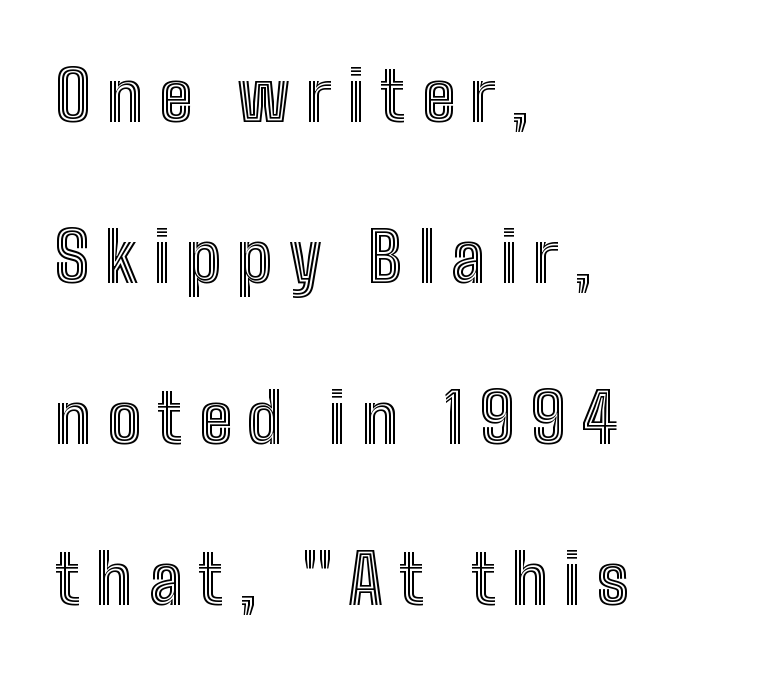
Q: Is the text italic (slanted)? A: No, it is upright.
Q: Is the text underlined? A: No.
Q: How is the paragraph aligned? A: Left-aligned.
Q: Is the spacing between letters normal or unusually wide? A: Unusually wide.
Q: Is the spacing between lines tight, normal or loose? A: Loose.
Q: Width (condensed, normal, or wide)? A: Condensed.
Q: x-height? A: Medium.
Q: Monospaced? A: No.
